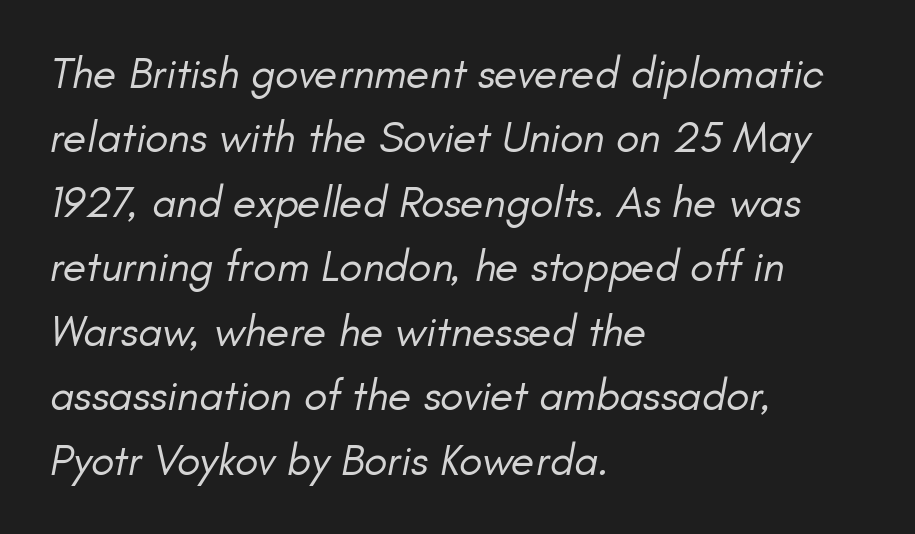
The image shows 43 px regular-weight type, italic (leaning right); set left-aligned, normal line spacing (1.5x), normal letter spacing, not underlined; low stroke contrast and a small x-height.
